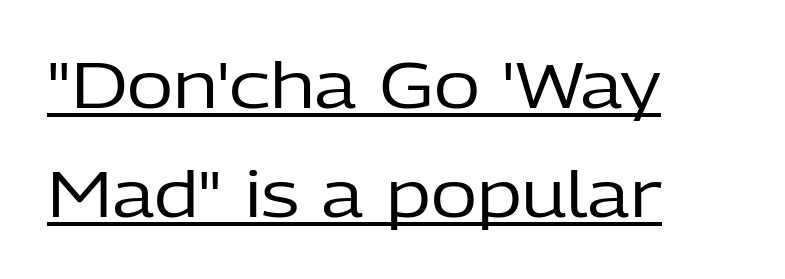
Default kerning and tracking; the words read as compact shapes. Unlike italic type, these characters show no tilt at all. This is not heavy type; no bold has been used. This sample uses a sans-serif face.
